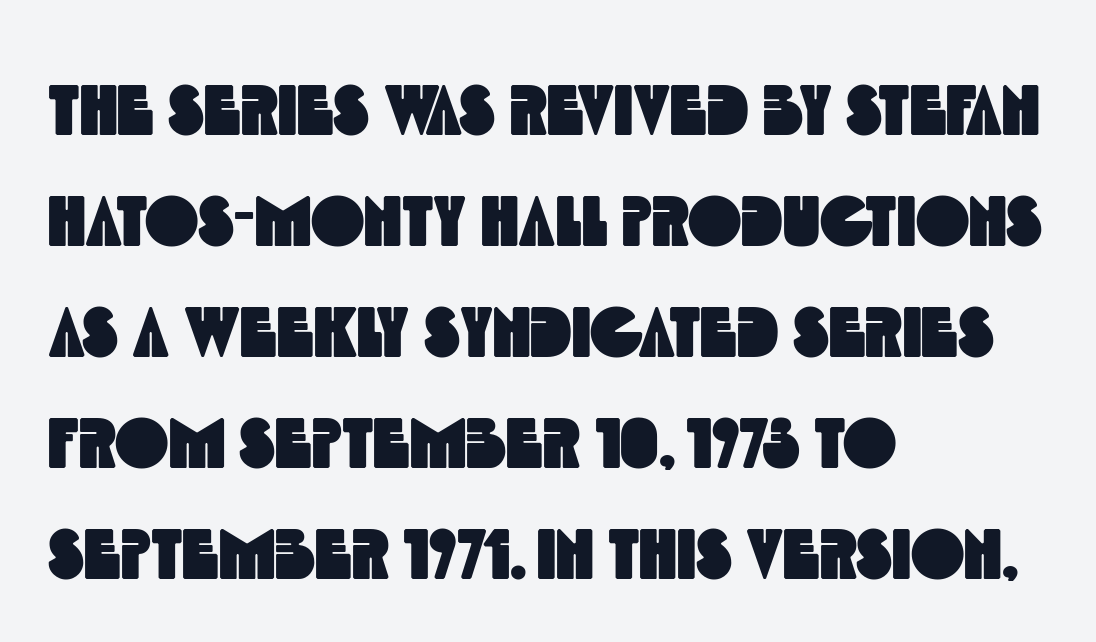
Q: Is the typeface a serif or a sans-serif typeface? A: Sans-serif.
Q: Is the text underlined? A: No.
Q: How is the paragraph aligned? A: Left-aligned.
Q: Is the spacing between letters normal or unusually wide? A: Normal.
Q: Is the spacing between lines tight, normal or loose? A: Normal.
Q: Width (condensed, normal, or wide)? A: Condensed.
Q: x-height? A: Large.
Q: Monospaced? A: No.
